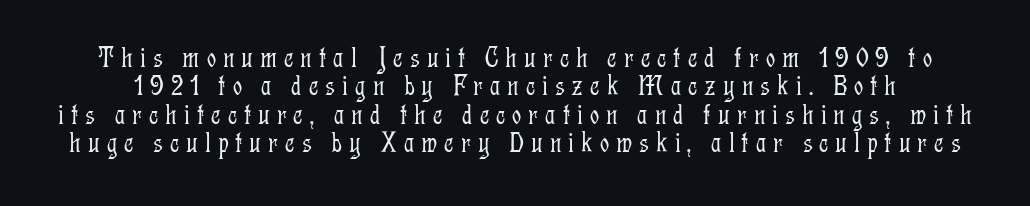
{"serif": "yes", "italic": "no", "bold": "no", "weight": "light", "width": "condensed", "stroke_contrast": "low", "x_height": "medium", "monospaced": "no", "underline": "no", "line_spacing": "tight", "line_spacing_ratio": 0.98, "letter_spacing": "wide", "letter_spacing_em": 0.24, "glyph_px": 29}
